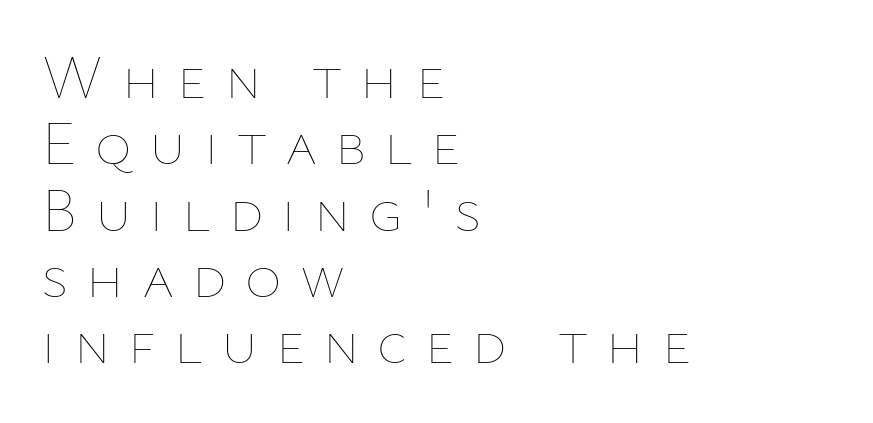
Inter-character spacing is expanded well beyond the font's built-in metrics. Do the characters align in a grid? No, the font is proportional. This block would grow much taller if given ordinary leading; it's compressed now. The typesetter chose a ragged-right arrangement here. Compared with a typical body face, this is equally light or lighter still.
